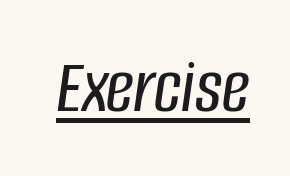
{"italic": "yes", "lean": "right", "slant_degrees": 8, "width": "condensed", "stroke_contrast": "low", "x_height": "large", "monospaced": "no", "underline": "yes", "letter_spacing": "normal", "letter_spacing_em": 0.0, "glyph_px": 77}
